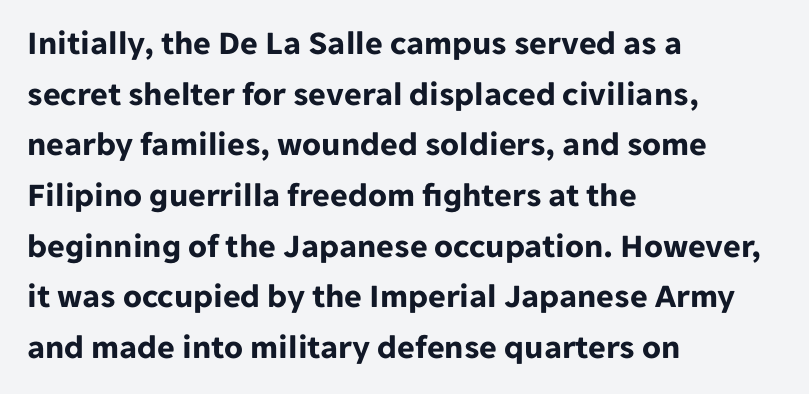
{"serif": "no", "italic": "no", "bold": "yes", "weight": "bold", "width": "normal", "stroke_contrast": "low", "x_height": "medium", "monospaced": "no", "underline": "no", "align": "left", "line_spacing": "normal", "line_spacing_ratio": 1.49, "letter_spacing": "normal", "letter_spacing_em": 0.0, "glyph_px": 34}
